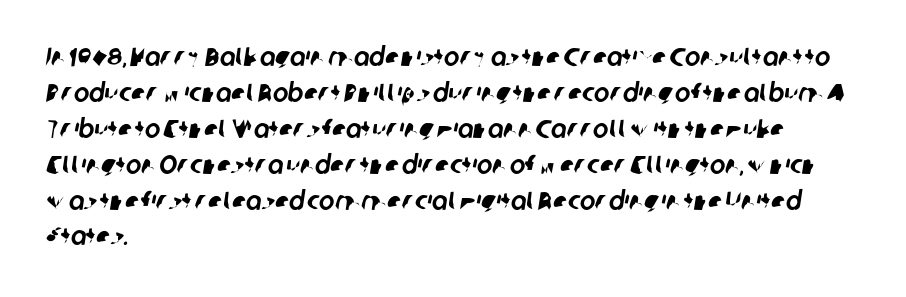
Bare-footed words on every line. Each new line begins a customary step beneath the previous one. Glyph-to-glyph distance matches everyday printed text. These lines are set flush left with a ragged right edge.
